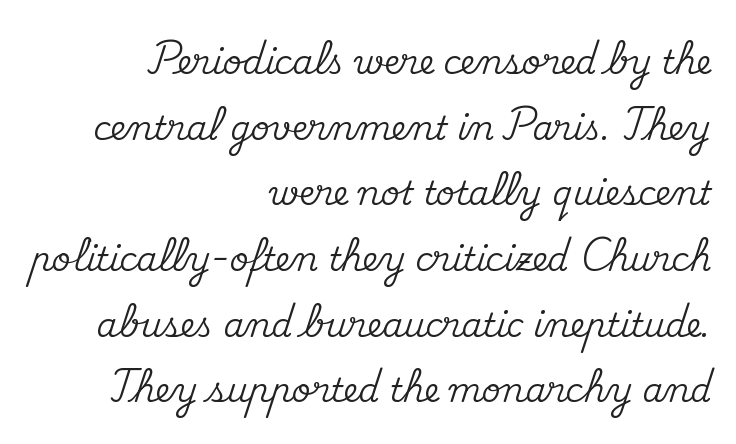
The image shows 33 px serif type; set right-aligned, loose line spacing (1.99x), normal letter spacing, not underlined; medium stroke contrast and a small x-height.
